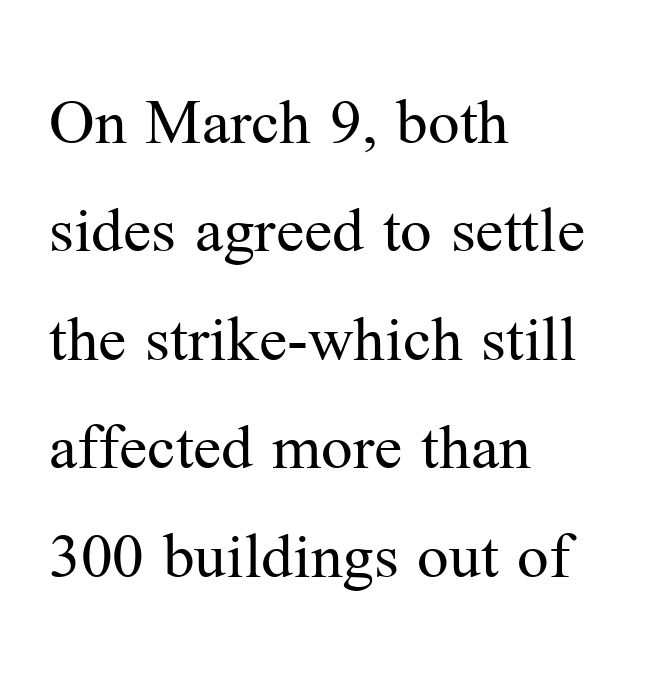
{"serif": "yes", "italic": "no", "bold": "no", "weight": "regular", "width": "normal", "stroke_contrast": "medium", "x_height": "medium", "monospaced": "no", "underline": "no", "align": "left", "line_spacing": "normal", "line_spacing_ratio": 1.55, "letter_spacing": "normal", "letter_spacing_em": 0.0, "glyph_px": 70}
